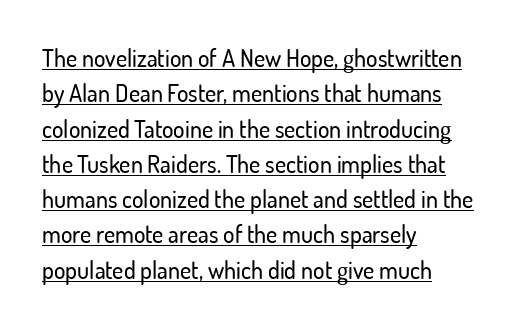
Notice how a bar underscores the lettering throughout. Characters follow at the spacing the type designer built in. Which margin do the lines hug? The left one — the right edge is uneven. The leading is moderate, giving the passage an even texture.
